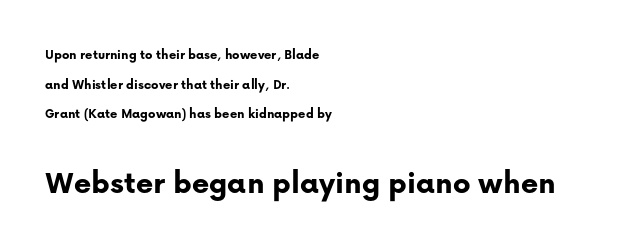
Q: Is the text bold? A: Yes.
Q: Is the text italic (slanted)? A: No, it is upright.
Q: Is the typeface a serif or a sans-serif typeface? A: Sans-serif.
Q: Is the text underlined? A: No.
Q: How is the paragraph aligned? A: Left-aligned.
Q: Is the spacing between letters normal or unusually wide? A: Normal.
Q: Is the spacing between lines tight, normal or loose? A: Loose.
Q: Which block of text is set in a larger size, the first (top) or the second (bottom)? A: The second (bottom) one.
Q: Width (condensed, normal, or wide)? A: Normal.
Q: Stroke contrast? A: Low.
Q: x-height? A: Medium.
Q: Monospaced? A: No.
